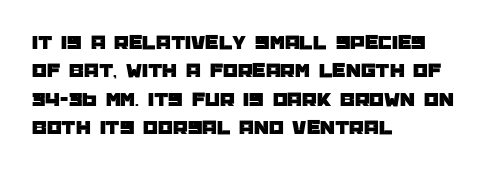
The image shows 21 px text type, upright; set left-aligned, normal line spacing (1.35x), normal letter spacing, not underlined.
